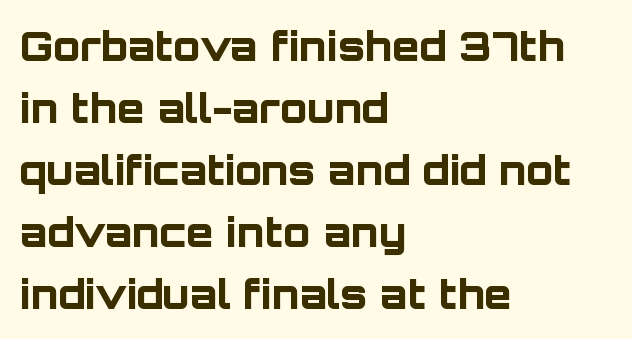
Q: Is the text bold? A: Yes.
Q: Is the text italic (slanted)? A: No, it is upright.
Q: Is the typeface a serif or a sans-serif typeface? A: Sans-serif.
Q: Is the text underlined? A: No.
Q: How is the paragraph aligned? A: Left-aligned.
Q: Is the spacing between letters normal or unusually wide? A: Normal.
Q: Is the spacing between lines tight, normal or loose? A: Normal.
Q: Width (condensed, normal, or wide)? A: Normal.
Q: Stroke contrast? A: Low.
Q: x-height? A: Large.
Q: Monospaced? A: No.
